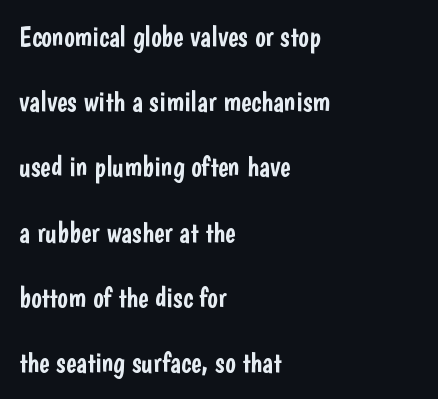
Q: Is the text italic (slanted)? A: No, it is upright.
Q: Is the typeface a serif or a sans-serif typeface? A: Sans-serif.
Q: Is the text underlined? A: No.
Q: How is the paragraph aligned? A: Left-aligned.
Q: Is the spacing between letters normal or unusually wide? A: Normal.
Q: Is the spacing between lines tight, normal or loose? A: Loose.
Q: Width (condensed, normal, or wide)? A: Condensed.
Q: Stroke contrast? A: Low.
Q: x-height? A: Medium.
Q: Monospaced? A: No.
